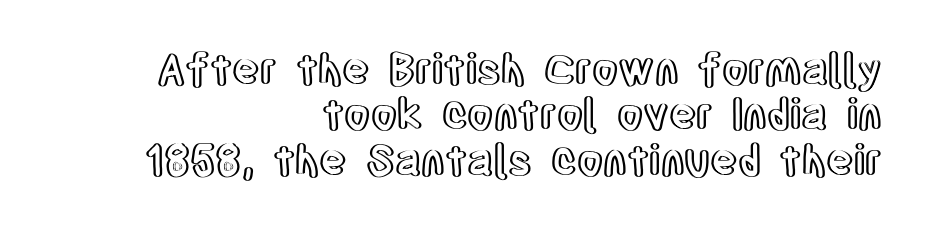
Q: Is the text italic (slanted)? A: No, it is upright.
Q: Is the text underlined? A: No.
Q: How is the paragraph aligned? A: Right-aligned.
Q: Is the spacing between letters normal or unusually wide? A: Normal.
Q: Is the spacing between lines tight, normal or loose? A: Tight.
Q: Width (condensed, normal, or wide)? A: Condensed.
Q: x-height? A: Large.
Q: Monospaced? A: No.
